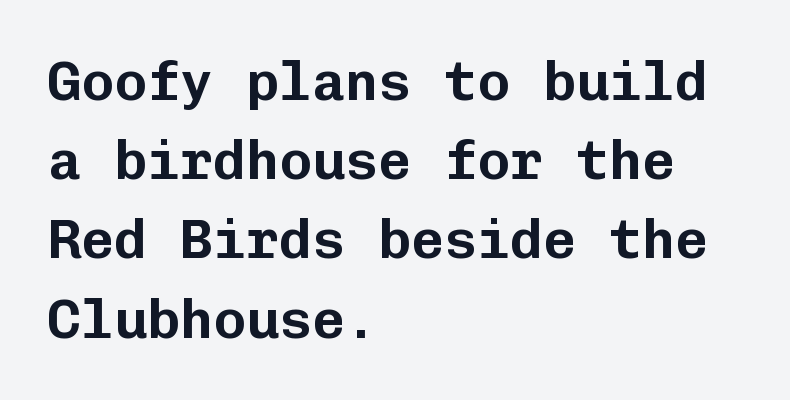
Q: Is the text italic (slanted)? A: No, it is upright.
Q: Is the typeface a serif or a sans-serif typeface? A: Sans-serif.
Q: Is the text underlined? A: No.
Q: How is the paragraph aligned? A: Left-aligned.
Q: Is the spacing between letters normal or unusually wide? A: Normal.
Q: Is the spacing between lines tight, normal or loose? A: Normal.
Q: Width (condensed, normal, or wide)? A: Normal.
Q: Stroke contrast? A: Low.
Q: x-height? A: Medium.
Q: Monospaced? A: Yes.
